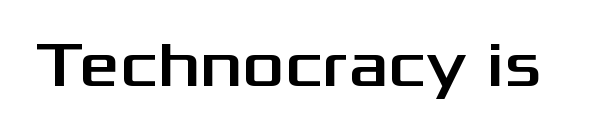
Q: Is the text italic (slanted)? A: No, it is upright.
Q: Is the typeface a serif or a sans-serif typeface? A: Sans-serif.
Q: Is the text underlined? A: No.
Q: Is the spacing between letters normal or unusually wide? A: Normal.
Q: Width (condensed, normal, or wide)? A: Wide.
Q: Stroke contrast? A: Medium.
Q: x-height? A: Medium.
Q: Monospaced? A: No.
